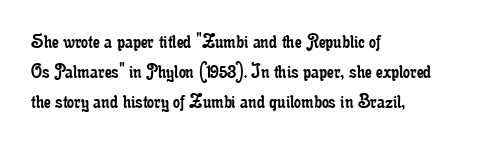
{"italic": "no", "bold": "no", "underline": "no", "align": "left", "line_spacing": "normal", "line_spacing_ratio": 1.36, "letter_spacing": "normal", "letter_spacing_em": 0.0, "glyph_px": 22}
